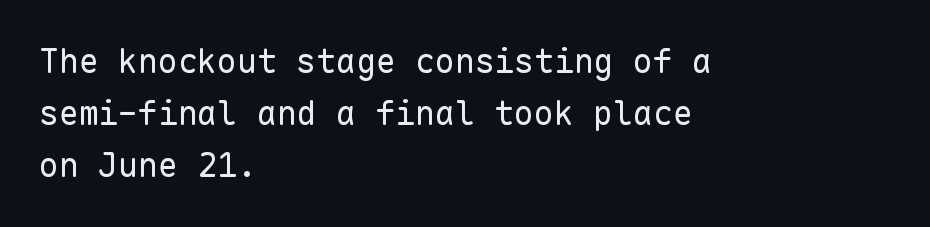
The image shows 33 px regular-weight sans-serif type, upright, monospaced; set left-aligned, normal line spacing (1.58x), normal letter spacing, not underlined; low stroke contrast and a medium x-height.
